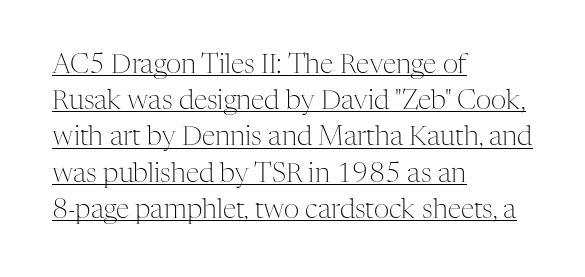
{"italic": "no", "bold": "no", "underline": "yes", "align": "left", "line_spacing": "normal", "line_spacing_ratio": 1.34, "letter_spacing": "normal", "letter_spacing_em": 0.0, "glyph_px": 27}
